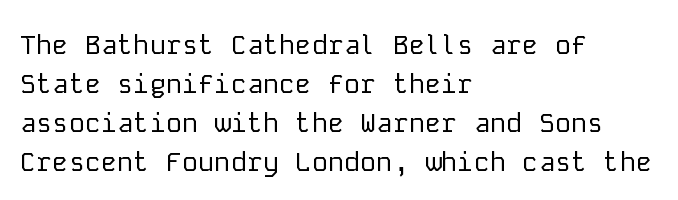
Q: Is the text bold? A: No.
Q: Is the text italic (slanted)? A: No, it is upright.
Q: Is the text underlined? A: No.
Q: How is the paragraph aligned? A: Left-aligned.
Q: Is the spacing between letters normal or unusually wide? A: Normal.
Q: Is the spacing between lines tight, normal or loose? A: Normal.
